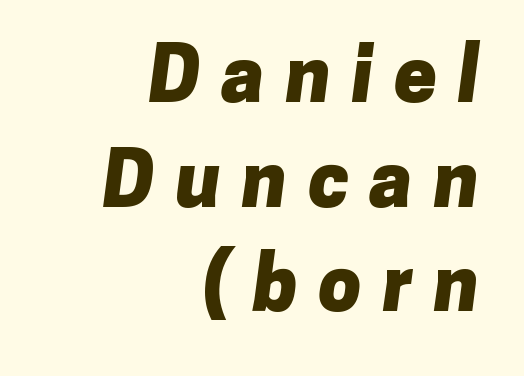
Q: Is the text bold? A: Yes.
Q: Is the typeface a serif or a sans-serif typeface? A: Sans-serif.
Q: Is the text underlined? A: No.
Q: How is the paragraph aligned? A: Right-aligned.
Q: Is the spacing between letters normal or unusually wide? A: Unusually wide.
Q: Is the spacing between lines tight, normal or loose? A: Normal.
Q: Width (condensed, normal, or wide)? A: Normal.
Q: Stroke contrast? A: Low.
Q: x-height? A: Medium.
Q: Monospaced? A: No.
